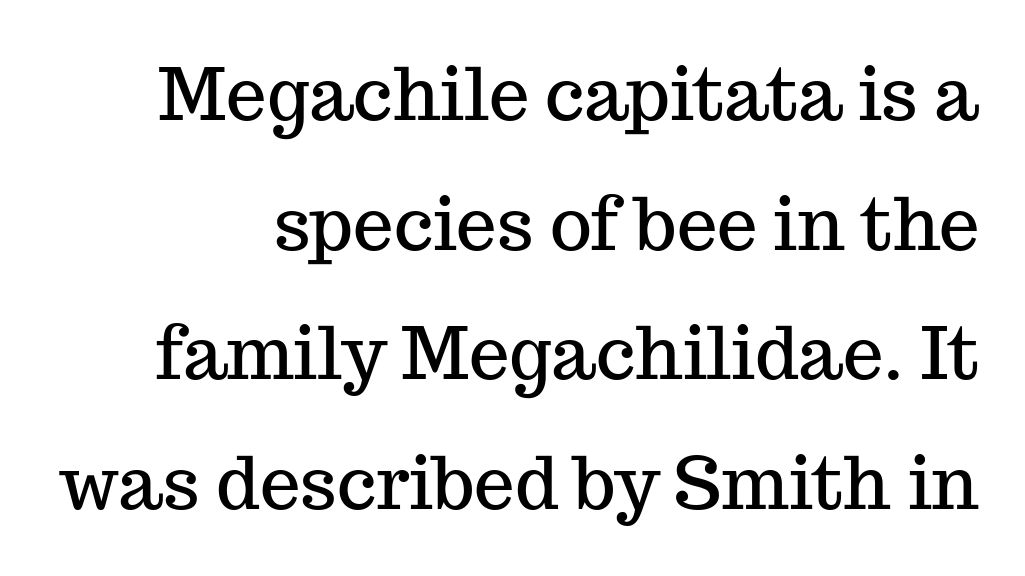
Q: Is the text italic (slanted)? A: No, it is upright.
Q: Is the typeface a serif or a sans-serif typeface? A: Serif.
Q: Is the text underlined? A: No.
Q: How is the paragraph aligned? A: Right-aligned.
Q: Is the spacing between letters normal or unusually wide? A: Normal.
Q: Width (condensed, normal, or wide)? A: Normal.
Q: Stroke contrast? A: Medium.
Q: x-height? A: Medium.
Q: Monospaced? A: No.
